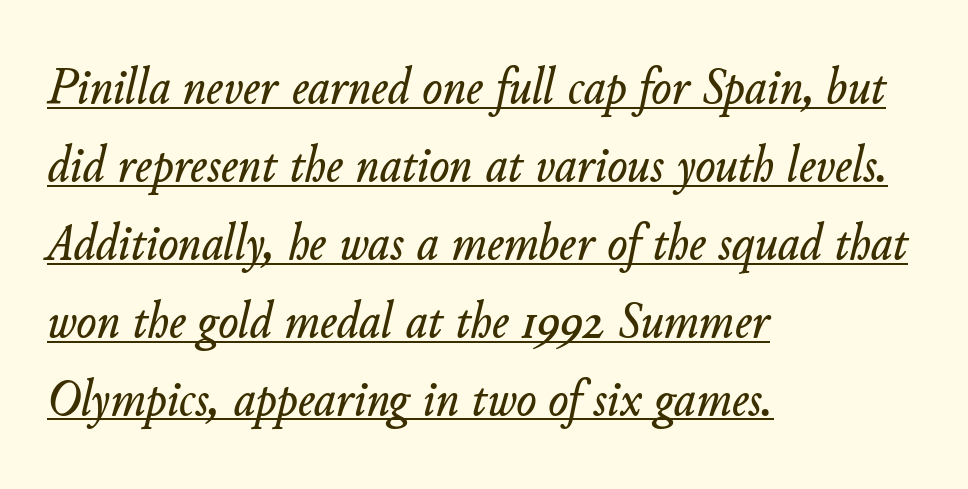
Q: Is the text italic (slanted)? A: Yes, it leans right by about 11 degrees.
Q: Is the text underlined? A: Yes.
Q: How is the paragraph aligned? A: Left-aligned.
Q: Is the spacing between letters normal or unusually wide? A: Normal.
Q: Is the spacing between lines tight, normal or loose? A: Normal.
Q: Width (condensed, normal, or wide)? A: Normal.
Q: Stroke contrast? A: Low.
Q: x-height? A: Small.
Q: Monospaced? A: No.
